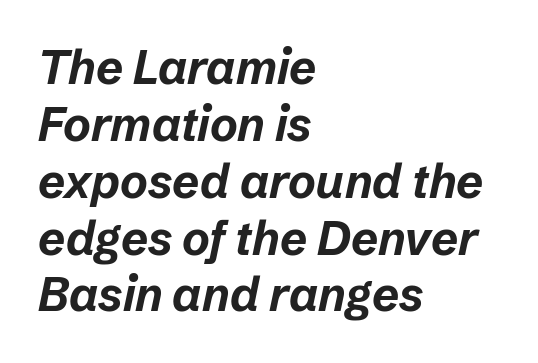
You could call the tracking neutral — neither tight nor loose. Bare-footed words on every line. This sample has the flowing, uneven cadence of proportional lettering. The compositor pushed each line to the left boundary. You can tell it's italic because the verticals aren't actually vertical. On the weight axis this lands at bold, roughly 700.
